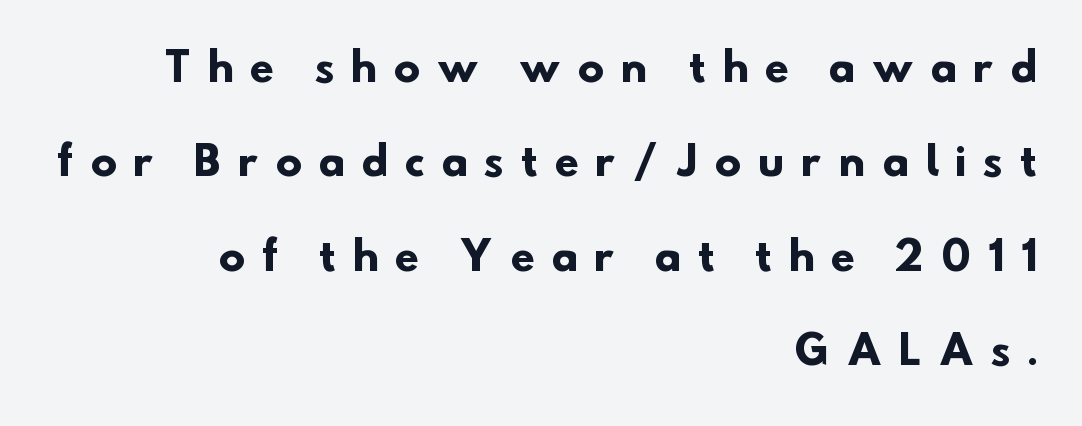
{"serif": "no", "bold": "yes", "weight": "heavy", "width": "normal", "stroke_contrast": "low", "x_height": "small", "monospaced": "no", "underline": "no", "align": "right", "line_spacing": "loose", "line_spacing_ratio": 2.42, "letter_spacing": "wide", "letter_spacing_em": 0.45, "glyph_px": 39}
